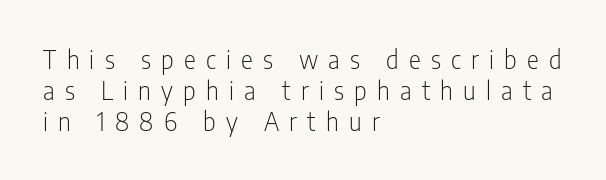
The image shows 25 px text type, upright; set left-aligned, line spacing 1.24x, unusually wide letter spacing (+0.41 em), not underlined.
